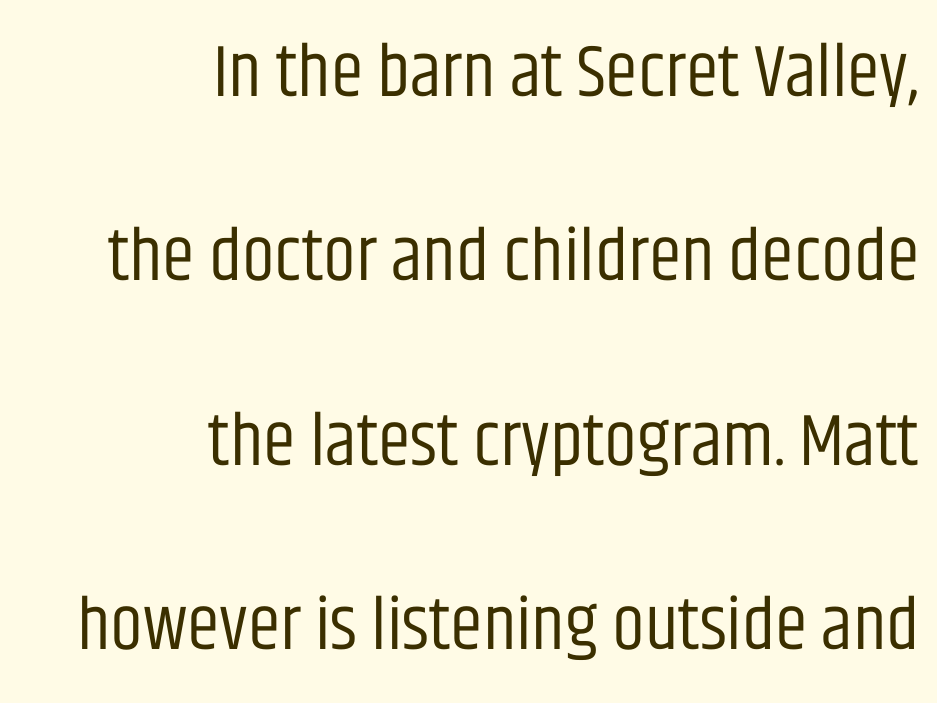
Letter spacing: default. Glance below the letters and you will spot only blank space. Looks like regular typesetting: each glyph gets only the width it needs. Nope, not italic — everything's standing straight. Stroke terminals: plain, sans-serif. The designer dialed line spacing up above the default.
